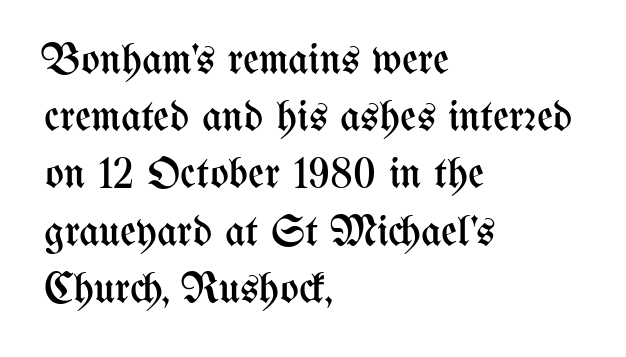
{"italic": "no", "bold": "no", "weight": "regular", "width": "condensed", "stroke_contrast": "medium", "x_height": "medium", "monospaced": "no", "underline": "no", "align": "left", "line_spacing": "normal", "line_spacing_ratio": 1.3, "letter_spacing": "normal", "letter_spacing_em": 0.0, "glyph_px": 44}
